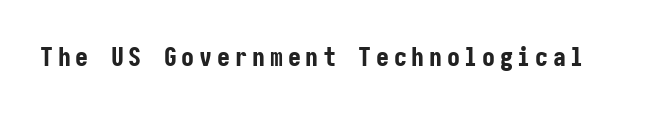
{"italic": "no", "bold": "yes", "underline": "no", "glyph_px": 26}
